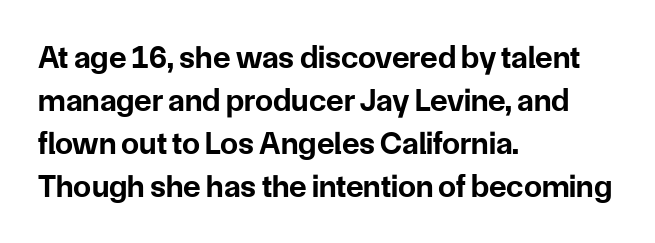
The image shows 32 px bold sans-serif type, upright; set left-aligned, normal line spacing (1.34x), normal letter spacing, not underlined; low stroke contrast and a medium x-height.
